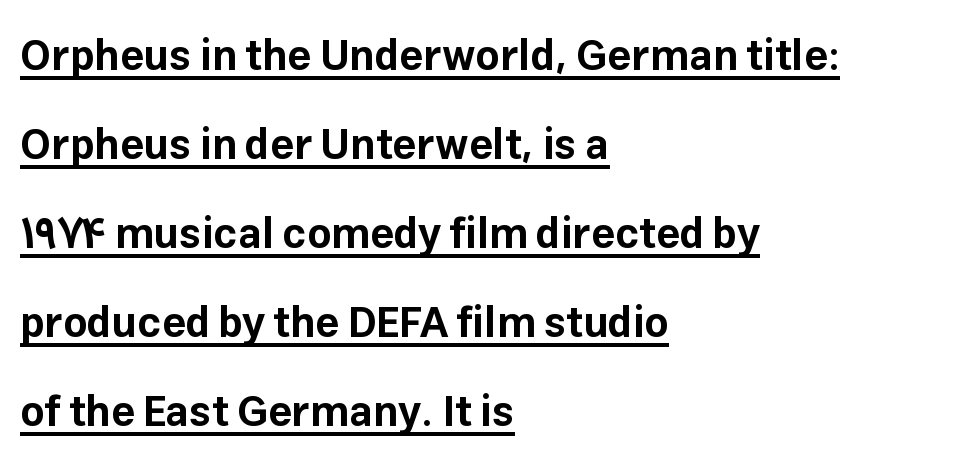
Think of a printed novel: that variable character pitch is what you see here. The typesetting leans heavy: a genuine bold. Each line of the rendering has a horizontal stroke beneath the glyphs. The line-height multiplier appears high, well above default. Which margin do the lines hug? The left one — the right edge is uneven.
